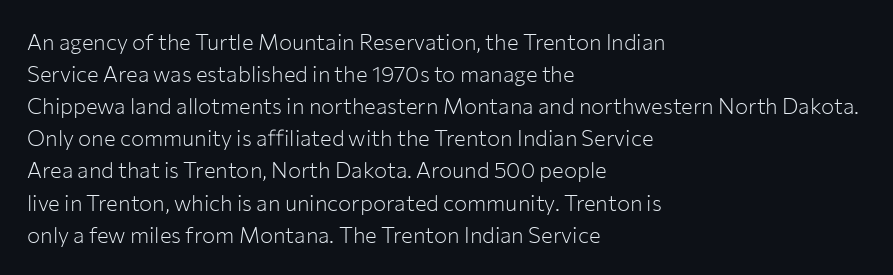
Weight: in the light-to-regular range. These lines keep a tight, regular rhythm from letter to letter. Any mark beneath the type? The region is blank. Left-aligned paragraph, ragged on the right. If you drew a line through each stem, it would be perfectly vertical. Honestly, the row spacing looks completely unremarkable.
